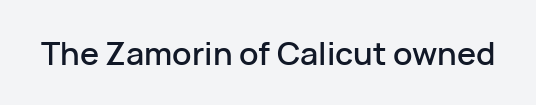
{"serif": "no", "italic": "no", "width": "normal", "stroke_contrast": "low", "x_height": "medium", "monospaced": "no", "underline": "no", "letter_spacing": "normal", "letter_spacing_em": 0.0, "glyph_px": 32}
